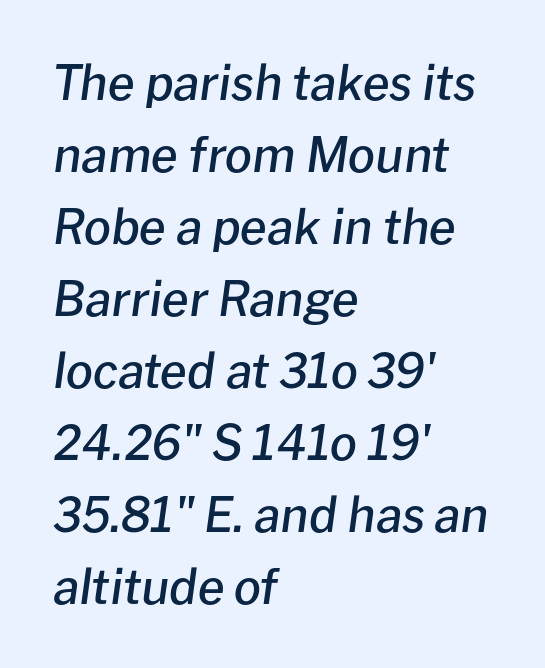
The image shows 48 px semibold type, italic (leaning right); set left-aligned, normal line spacing (1.5x), normal letter spacing, not underlined; low stroke contrast and a medium x-height.
